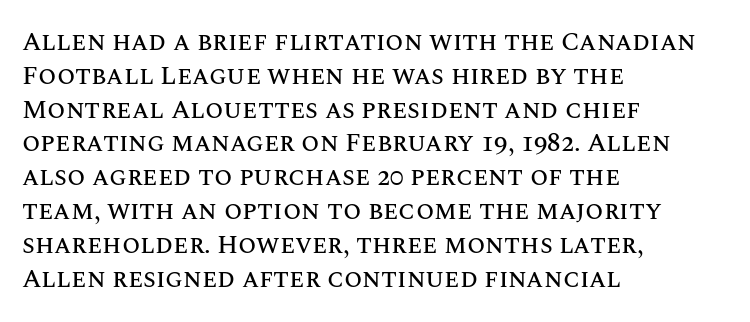
The ragged edge is on the right, which tells us the setting is flush left. How would I describe the line gaps? Plain and ordinary. This is the regular roman posture of the typeface. Only glyphs here, with clear space below each row.
